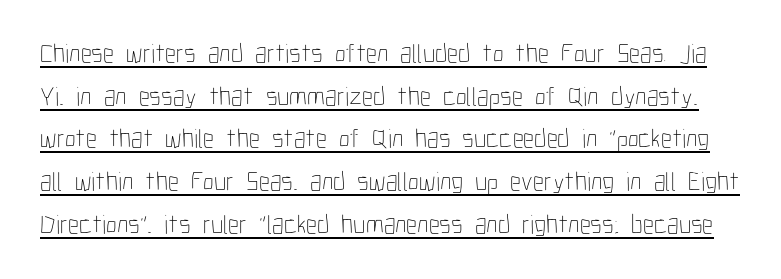
Q: Is the text bold? A: No.
Q: Is the text italic (slanted)? A: No, it is upright.
Q: Is the text underlined? A: Yes.
Q: Is the spacing between letters normal or unusually wide? A: Normal.
Q: Is the spacing between lines tight, normal or loose? A: Normal.
